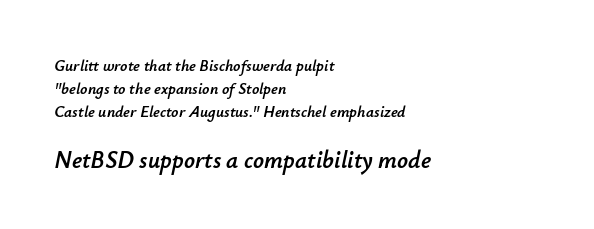
The image shows 24 px text type, italic (leaning right); set left-aligned, normal line spacing (1.43x), normal letter spacing, not underlined; the second (bottom) block is 1.5x larger.
